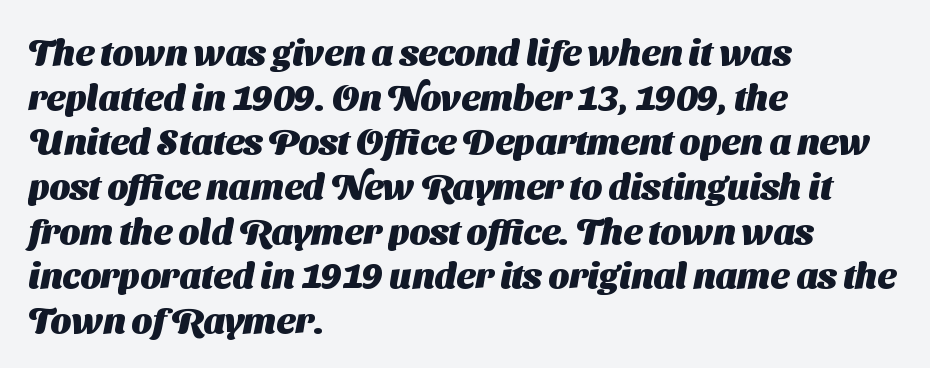
The image shows 36 px heavy sans-serif type; set left-aligned, line spacing 1.24x, normal letter spacing, not underlined; medium stroke contrast and a medium x-height.
